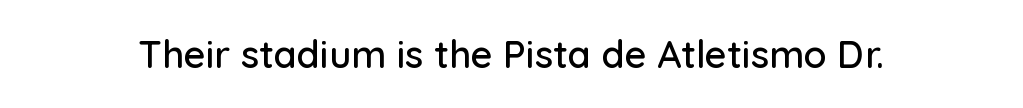
{"serif": "no", "italic": "no", "width": "normal", "stroke_contrast": "low", "x_height": "medium", "monospaced": "no", "underline": "no", "letter_spacing": "normal", "letter_spacing_em": 0.0, "glyph_px": 38}
